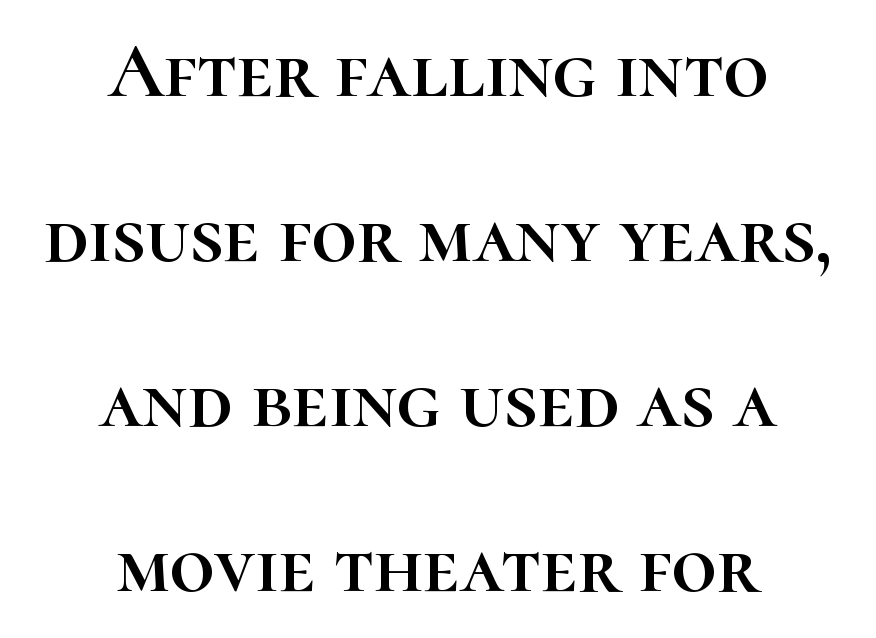
The text block is weighted toward neither margin, spreading evenly from the middle. Students, observe: this is what heavily led, spacious text looks like. A bare baseline throughout the passage. Look at the tracking — it's just the regular setting, nothing added. A roman cut, with each character standing at attention. Is this a fixed-width face? No — the glyphs have proportional, varying widths.
